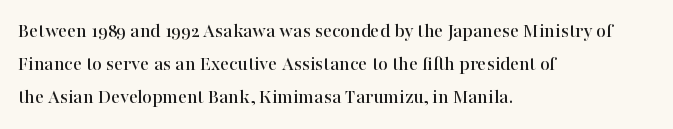
Q: Is the text italic (slanted)? A: No, it is upright.
Q: Is the text underlined? A: No.
Q: How is the paragraph aligned? A: Left-aligned.
Q: Is the spacing between letters normal or unusually wide? A: Normal.
Q: Is the spacing between lines tight, normal or loose? A: Normal.
